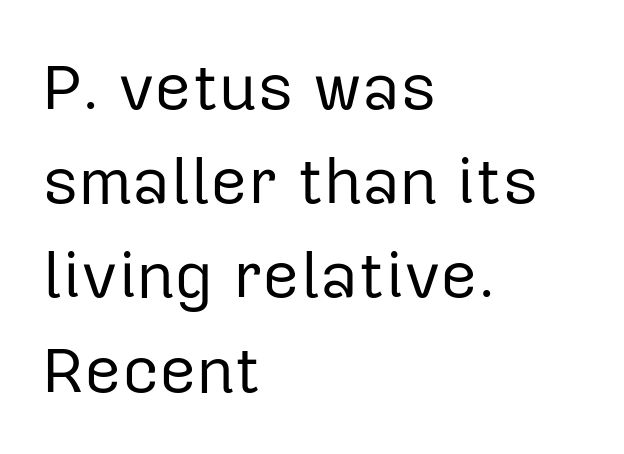
The image shows 65 px regular-weight sans-serif type, upright; set left-aligned, normal line spacing (1.45x), normal letter spacing, not underlined; low stroke contrast and a medium x-height.
